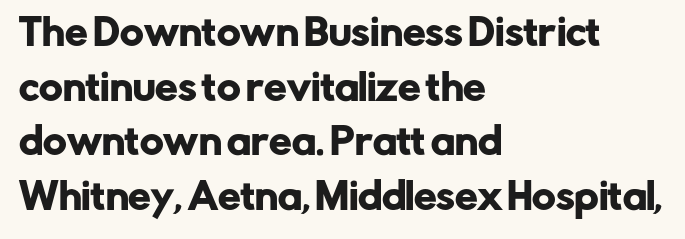
The image shows 36 px sans-serif type, upright; set left-aligned, normal line spacing (1.52x), normal letter spacing, not underlined; low stroke contrast and a medium x-height.
